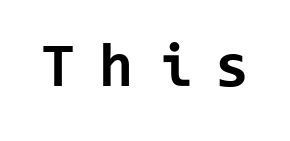
Q: Is the text bold? A: Yes.
Q: Is the text italic (slanted)? A: No, it is upright.
Q: Is the typeface a serif or a sans-serif typeface? A: Sans-serif.
Q: Is the text underlined? A: No.
Q: Is the spacing between letters normal or unusually wide? A: Unusually wide.
Q: Width (condensed, normal, or wide)? A: Normal.
Q: Stroke contrast? A: Low.
Q: x-height? A: Medium.
Q: Monospaced? A: Yes.
